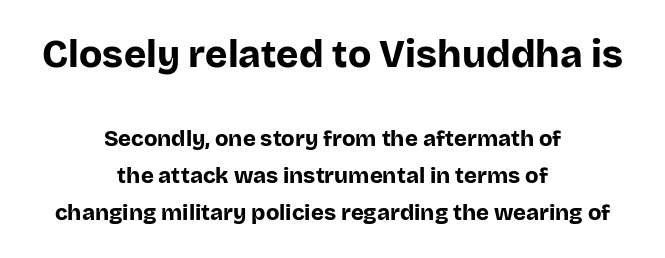
Emphasis by weight is at full strength: bold. These lines were composed using upright roman letters. The first block has been scaled up relative to the second. Layout note: lines centered.
